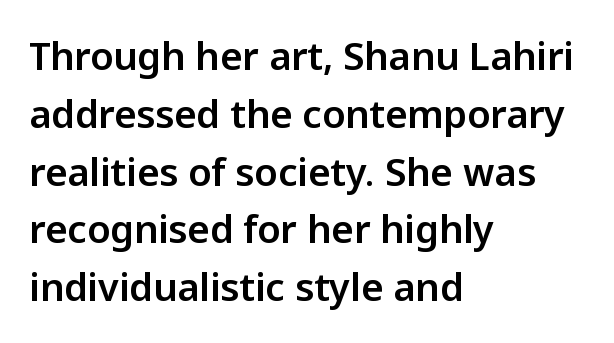
Q: Is the text italic (slanted)? A: No, it is upright.
Q: Is the typeface a serif or a sans-serif typeface? A: Sans-serif.
Q: Is the text underlined? A: No.
Q: How is the paragraph aligned? A: Left-aligned.
Q: Is the spacing between letters normal or unusually wide? A: Normal.
Q: Is the spacing between lines tight, normal or loose? A: Normal.
Q: Width (condensed, normal, or wide)? A: Normal.
Q: Stroke contrast? A: Low.
Q: x-height? A: Medium.
Q: Monospaced? A: No.
